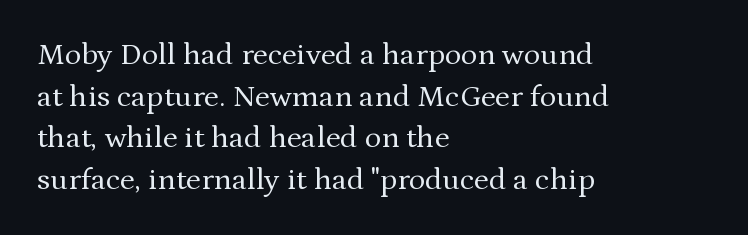
Q: Is the text bold? A: No.
Q: Is the text italic (slanted)? A: No, it is upright.
Q: Is the typeface a serif or a sans-serif typeface? A: Serif.
Q: Is the text underlined? A: No.
Q: How is the paragraph aligned? A: Left-aligned.
Q: Is the spacing between letters normal or unusually wide? A: Normal.
Q: Is the spacing between lines tight, normal or loose? A: Normal.
Q: Width (condensed, normal, or wide)? A: Normal.
Q: Stroke contrast? A: Medium.
Q: x-height? A: Medium.
Q: Monospaced? A: No.
